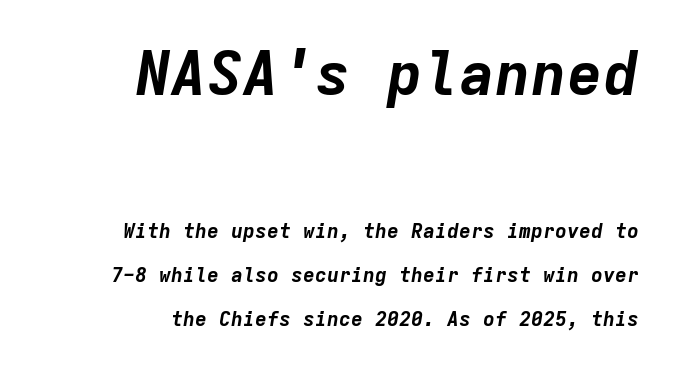
Q: Is the text bold? A: Yes.
Q: Is the text italic (slanted)? A: Yes, it leans right by about 9 degrees.
Q: Is the text underlined? A: No.
Q: How is the paragraph aligned? A: Right-aligned.
Q: Is the spacing between letters normal or unusually wide? A: Normal.
Q: Is the spacing between lines tight, normal or loose? A: Loose.
Q: Which block of text is set in a larger size, the first (top) or the second (bottom)? A: The first (top) one.
Q: Width (condensed, normal, or wide)? A: Normal.
Q: Stroke contrast? A: Low.
Q: x-height? A: Medium.
Q: Monospaced? A: Yes.
